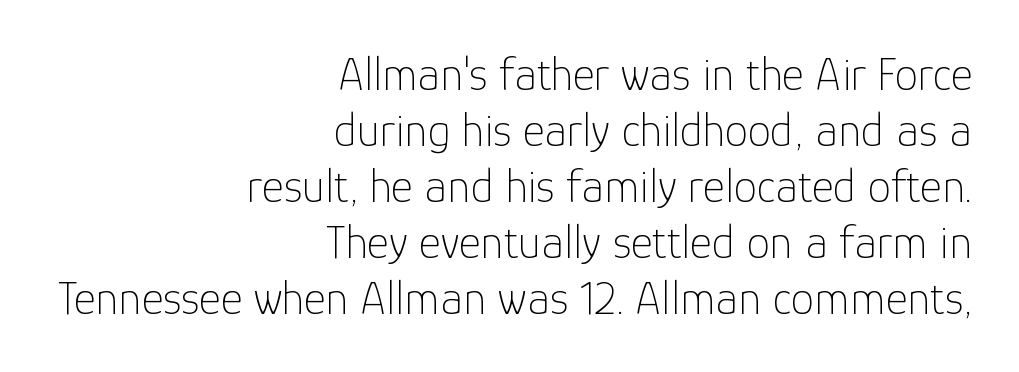
Q: Is the text bold? A: No.
Q: Is the text italic (slanted)? A: No, it is upright.
Q: Is the typeface a serif or a sans-serif typeface? A: Sans-serif.
Q: Is the text underlined? A: No.
Q: How is the paragraph aligned? A: Right-aligned.
Q: Is the spacing between letters normal or unusually wide? A: Normal.
Q: Width (condensed, normal, or wide)? A: Normal.
Q: Stroke contrast? A: Low.
Q: x-height? A: Medium.
Q: Monospaced? A: No.
